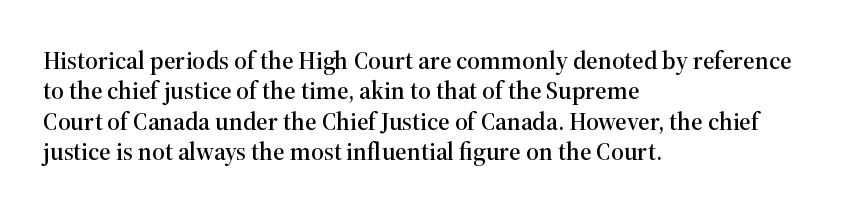
Q: Is the text italic (slanted)? A: No, it is upright.
Q: Is the text underlined? A: No.
Q: How is the paragraph aligned? A: Left-aligned.
Q: Is the spacing between letters normal or unusually wide? A: Normal.
